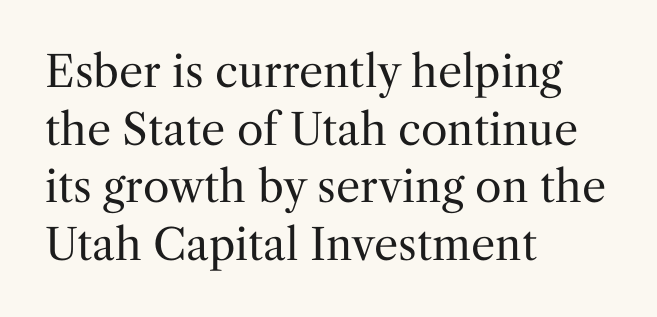
Each letter keeps its own natural width here, so spacing adapts to shape. Nobody touched the tracking dial on this one. Each line starts at the same left margin while the right side varies. Letters have the restrained weight of plain body copy at most. Unlike italic type, these characters show no tilt at all.
